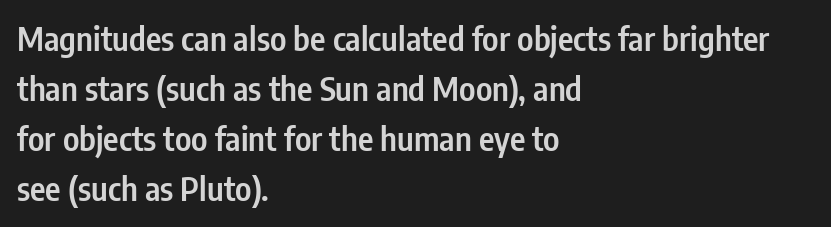
Q: Is the text bold? A: Semi-bold.
Q: Is the text italic (slanted)? A: No, it is upright.
Q: Is the typeface a serif or a sans-serif typeface? A: Sans-serif.
Q: Is the text underlined? A: No.
Q: How is the paragraph aligned? A: Left-aligned.
Q: Is the spacing between letters normal or unusually wide? A: Normal.
Q: Is the spacing between lines tight, normal or loose? A: Normal.
Q: Width (condensed, normal, or wide)? A: Condensed.
Q: Stroke contrast? A: Low.
Q: x-height? A: Medium.
Q: Monospaced? A: No.
